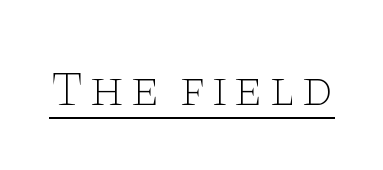
{"serif": "yes", "italic": "no", "bold": "no", "weight": "thin", "width": "wide", "stroke_contrast": "low", "x_height": "large", "monospaced": "no", "underline": "yes", "glyph_px": 50}
